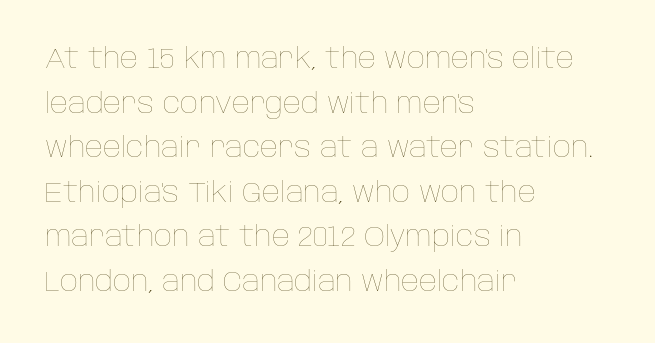
The font is comparable to plain body text, perhaps lighter. Line starts are locked; line ends wander. The axis of the letterforms is exactly vertical. No extra tracking has been applied to these lines. Decoration check: the copy has no underline.
